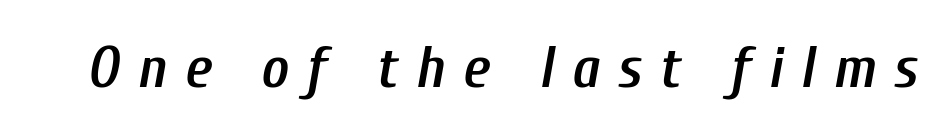
{"italic": "yes", "lean": "right", "slant_degrees": 10, "bold": "semi", "weight": "semibold", "width": "condensed", "stroke_contrast": "low", "x_height": "medium", "monospaced": "no", "underline": "no", "letter_spacing": "wide", "letter_spacing_em": 0.3, "glyph_px": 59}
